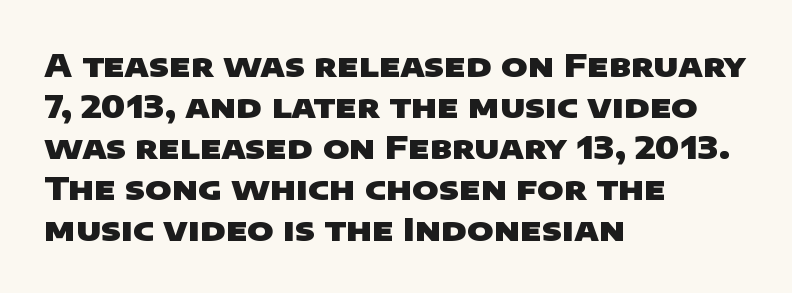
{"serif": "no", "bold": "yes", "weight": "heavy", "width": "wide", "stroke_contrast": "low", "x_height": "large", "monospaced": "no", "underline": "no", "align": "left", "line_spacing": "normal", "line_spacing_ratio": 1.28, "letter_spacing": "normal", "letter_spacing_em": 0.0, "glyph_px": 32}
